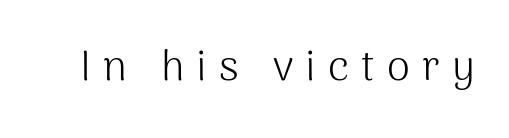
Check under the words: just untouched page. The font sits on the lighter half of the weight spectrum, regular included. The typeface chosen for these lines omits serifs. Characters follow at a spacing far wider than the type designer built in. Posture: upright roman.
